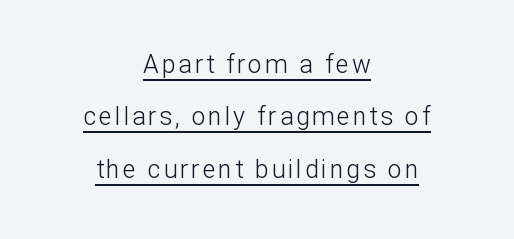
Q: Is the text bold? A: No.
Q: Is the text italic (slanted)? A: No, it is upright.
Q: Is the text underlined? A: Yes.
Q: How is the paragraph aligned? A: Centered.
Q: Is the spacing between lines tight, normal or loose? A: Loose.
